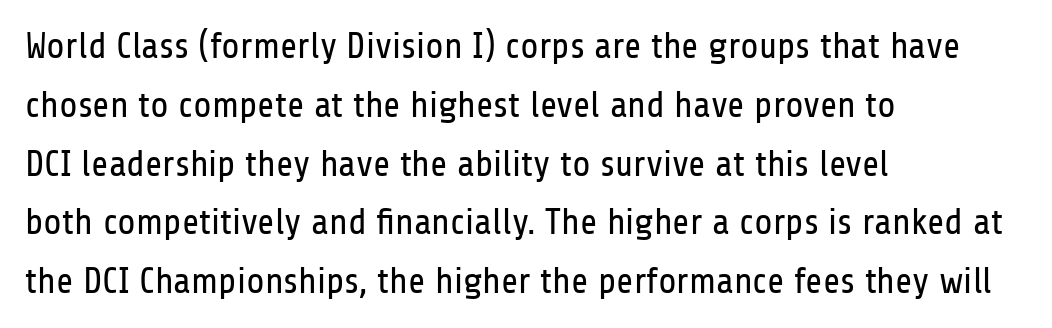
{"serif": "no", "italic": "no", "bold": "no", "weight": "regular", "width": "condensed", "stroke_contrast": "low", "x_height": "medium", "monospaced": "no", "underline": "no", "align": "left", "line_spacing": "normal", "line_spacing_ratio": 1.59, "letter_spacing": "normal", "letter_spacing_em": 0.0, "glyph_px": 37}
